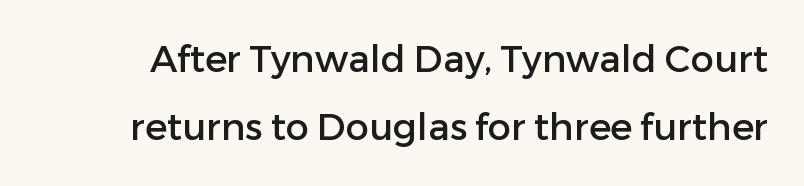
The image shows 37 px sans-serif type, upright; set line spacing 1.83x, normal letter spacing, not underlined; low stroke contrast and a medium x-height.
